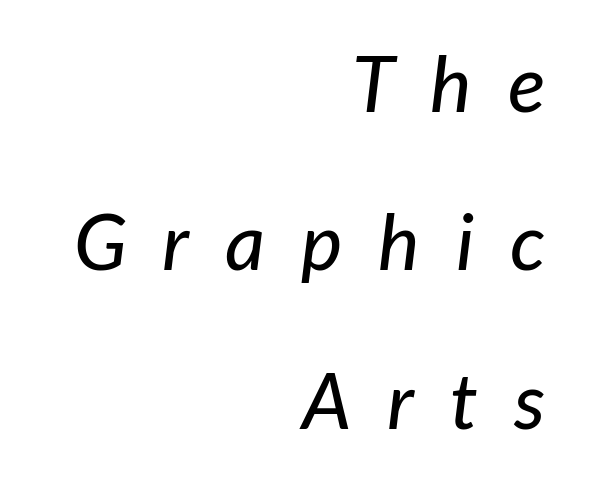
Glance below the letters and you will spot only blank space. The lines are spread far apart with generous leading. The rendering applies a slant to the glyphs. Do the characters align in a grid? No, the font is proportional.
